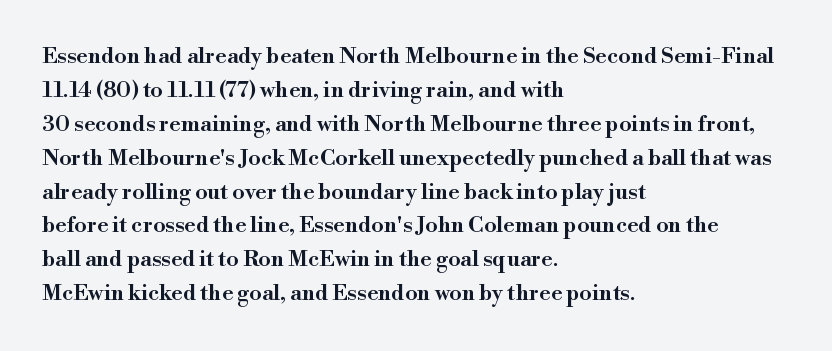
The image shows 22 px text type, upright; set left-aligned, normal line spacing (1.54x), normal letter spacing, not underlined.
